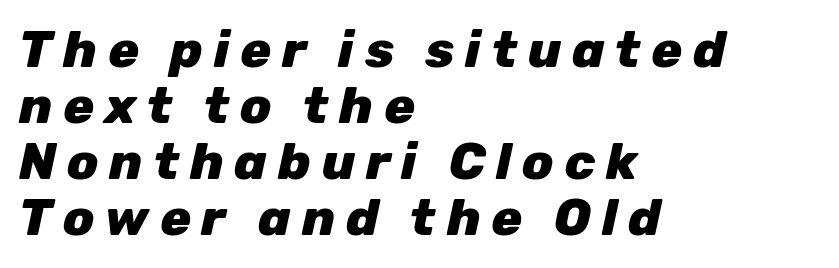
{"italic": "yes", "lean": "right", "slant_degrees": 12, "bold": "yes", "weight": "heavy", "width": "normal", "stroke_contrast": "low", "x_height": "medium", "monospaced": "no", "underline": "no", "align": "left", "line_spacing": "tight", "line_spacing_ratio": 1.1, "letter_spacing": "wide", "letter_spacing_em": 0.21, "glyph_px": 51}
